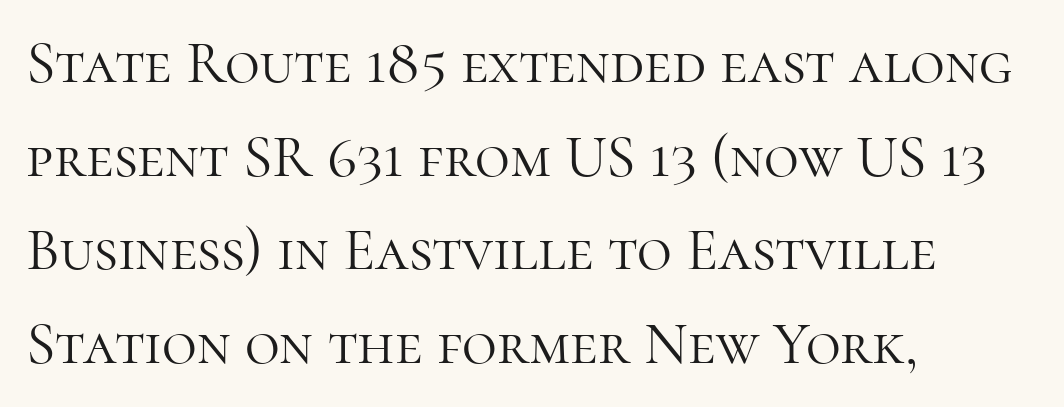
The characters display serif detailing at their extremities. Visually the block forms a straight wall on the left and a jagged coastline on the right. No extra tracking has been applied to these lines. The rendering uses a moderate line-height, typical for paragraphs. Descender tails drop into unmarked territory. The lettering stays uniformly vertical, giving the passage a roman look.
